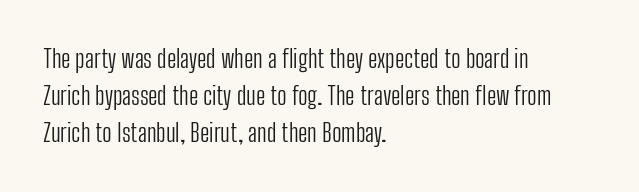
{"italic": "no", "bold": "no", "underline": "no", "align": "left", "line_spacing": "normal", "line_spacing_ratio": 1.49, "letter_spacing": "normal", "letter_spacing_em": 0.0, "glyph_px": 25}
